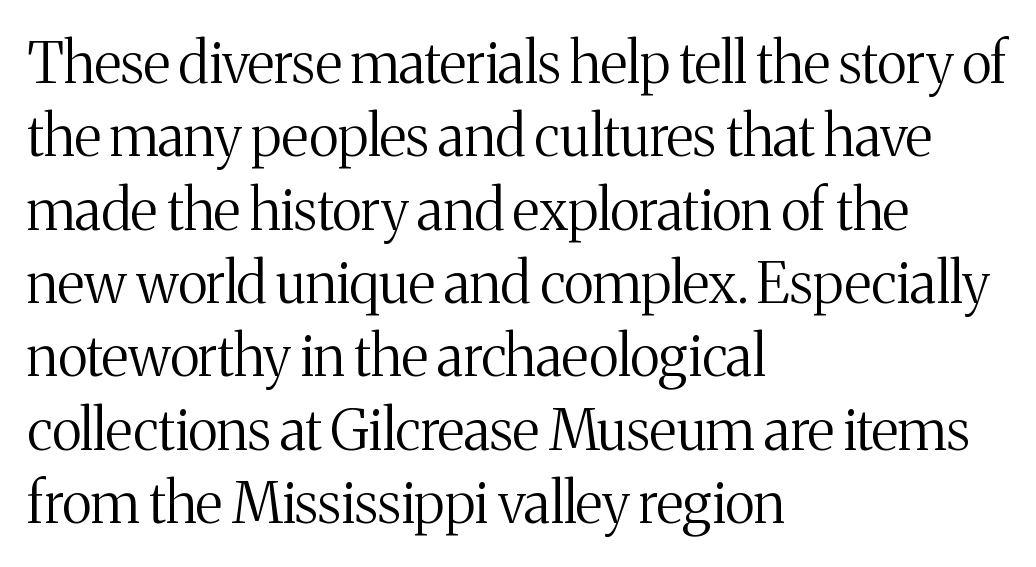
{"serif": "yes", "italic": "no", "bold": "no", "weight": "regular", "width": "normal", "stroke_contrast": "medium", "x_height": "medium", "monospaced": "no", "underline": "no", "align": "left", "line_spacing": "normal", "line_spacing_ratio": 1.31, "letter_spacing": "normal", "letter_spacing_em": 0.0, "glyph_px": 56}
